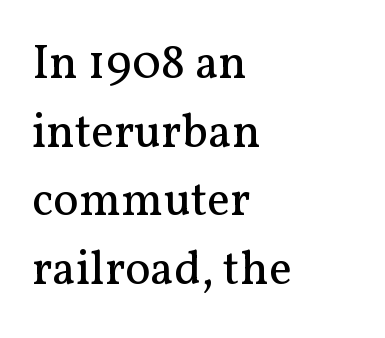
{"serif": "yes", "italic": "no", "bold": "no", "weight": "regular", "width": "normal", "stroke_contrast": "medium", "x_height": "medium", "monospaced": "no", "underline": "no", "align": "left", "line_spacing": "normal", "line_spacing_ratio": 1.43, "letter_spacing": "normal", "letter_spacing_em": 0.0, "glyph_px": 48}
